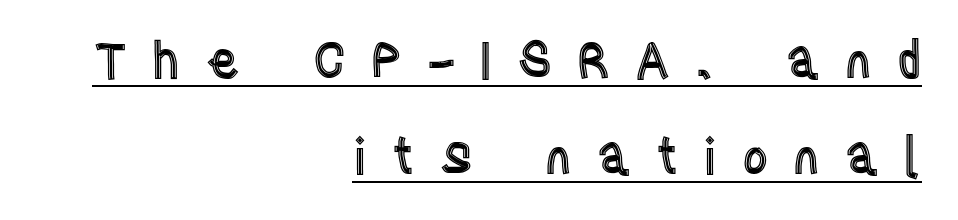
Q: Is the text italic (slanted)? A: No, it is upright.
Q: Is the text underlined? A: Yes.
Q: How is the paragraph aligned? A: Right-aligned.
Q: Is the spacing between letters normal or unusually wide? A: Unusually wide.
Q: Is the spacing between lines tight, normal or loose? A: Loose.
Q: Width (condensed, normal, or wide)? A: Condensed.
Q: x-height? A: Large.
Q: Monospaced? A: No.
